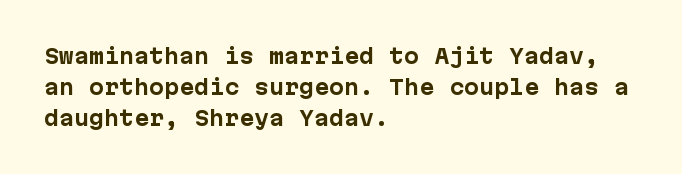
A student would call this left alignment; a typographer would say flush left, rag right. Any mark beneath the type? The region is blank. A dark, heavy texture on the line: the type is bold. The leading is moderate, giving the passage an even texture. The gaps between neighbouring characters are ordinary and unremarkable. The axis of the letterforms is exactly vertical.
